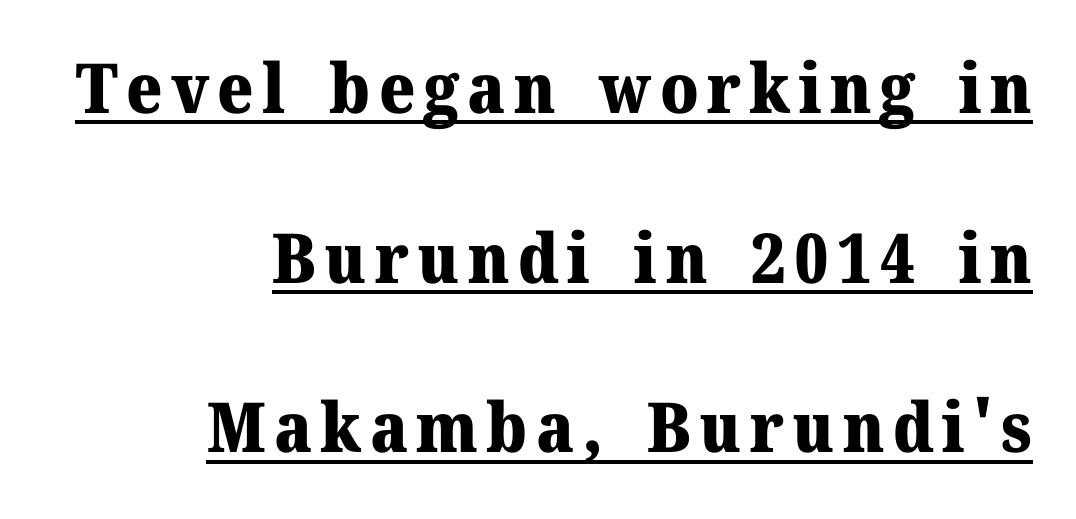
{"serif": "yes", "italic": "no", "bold": "yes", "weight": "heavy", "width": "normal", "stroke_contrast": "medium", "x_height": "medium", "monospaced": "no", "underline": "yes", "align": "right", "line_spacing": "loose", "line_spacing_ratio": 2.46, "glyph_px": 69}
